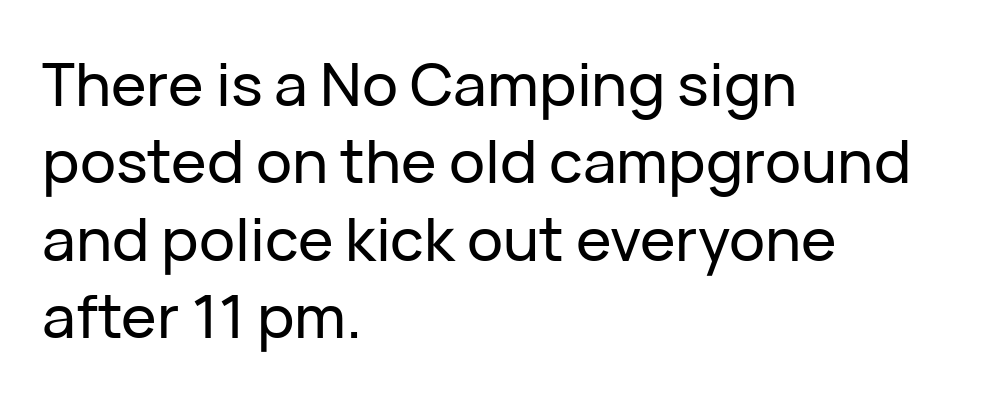
The image shows 60 px sans-serif type, upright; set left-aligned, normal line spacing (1.29x), normal letter spacing, not underlined; low stroke contrast and a medium x-height.
